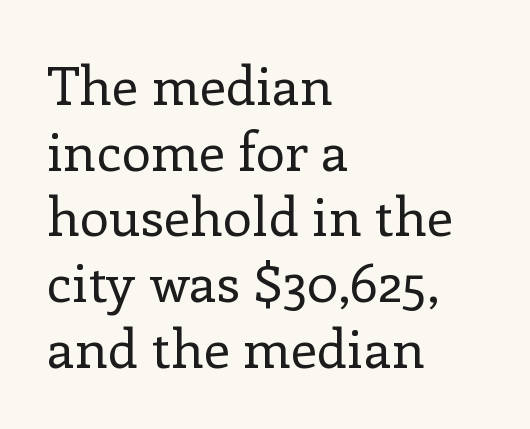
Unlike a clean sans, this face finishes its strokes with serifs. The text block is weighted toward the left margin, trailing off unevenly rightward. Character widths vary here, with narrow letters taking less room than wide ones. A roman cut, with each character standing at attention. Bold? No — there's no thickening of the strokes.
